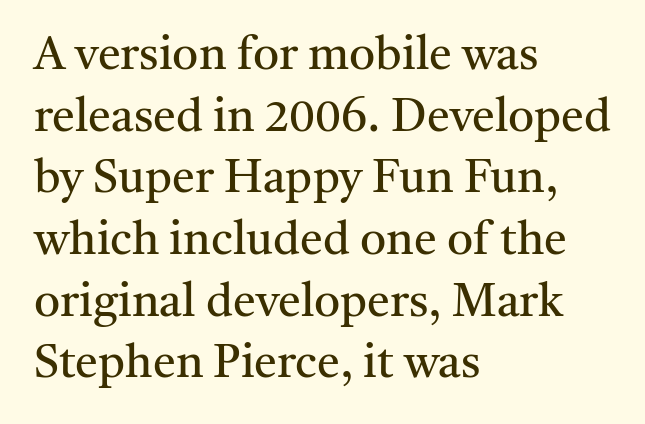
Q: Is the text bold? A: No.
Q: Is the text italic (slanted)? A: No, it is upright.
Q: Is the typeface a serif or a sans-serif typeface? A: Serif.
Q: Is the text underlined? A: No.
Q: How is the paragraph aligned? A: Left-aligned.
Q: Is the spacing between letters normal or unusually wide? A: Normal.
Q: Is the spacing between lines tight, normal or loose? A: Normal.
Q: Width (condensed, normal, or wide)? A: Normal.
Q: Stroke contrast? A: Medium.
Q: x-height? A: Medium.
Q: Monospaced? A: No.
